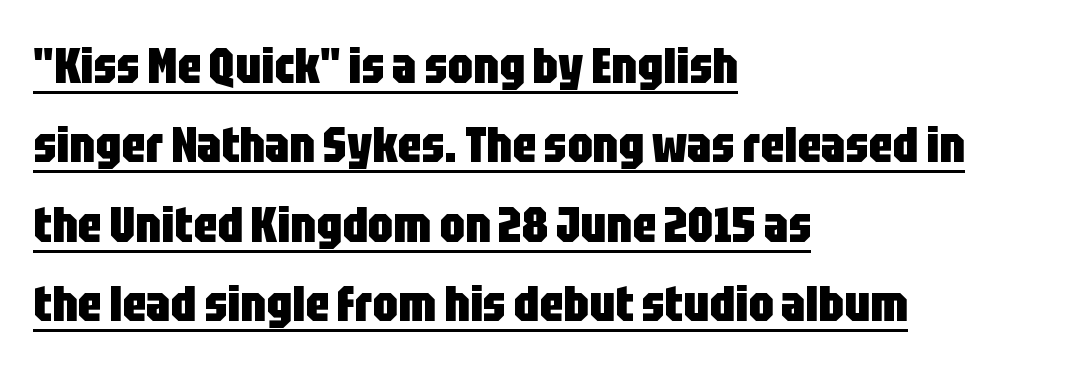
Q: Is the text bold? A: Yes.
Q: Is the text italic (slanted)? A: No, it is upright.
Q: Is the typeface a serif or a sans-serif typeface? A: Sans-serif.
Q: Is the text underlined? A: Yes.
Q: How is the paragraph aligned? A: Left-aligned.
Q: Is the spacing between letters normal or unusually wide? A: Normal.
Q: Is the spacing between lines tight, normal or loose? A: Normal.
Q: Width (condensed, normal, or wide)? A: Condensed.
Q: Stroke contrast? A: Low.
Q: x-height? A: Large.
Q: Monospaced? A: No.
